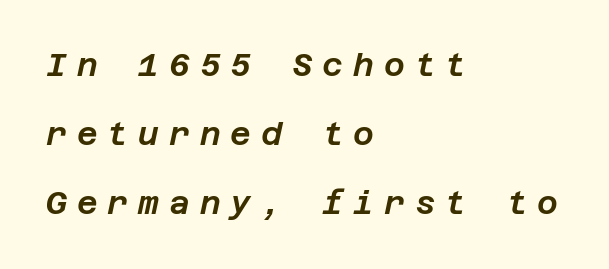
The space beneath each line is pristine and unruled. Words appear elongated and porous because spacing is wide. Emphasis-style slanted type is in use. Horizontal bands of white between lines are thick stripes.
